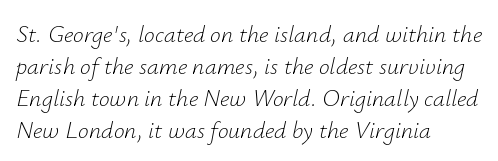
The image shows 24 px text type, italic (leaning right); set left-aligned, normal line spacing (1.33x), normal letter spacing, not underlined.
